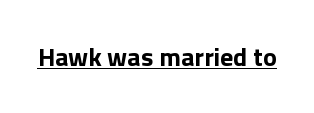
No extra tracking has been applied to these lines. Glance below the letters and you will spot a drawn line. Quick note: not italic, upright. The letters are bold, with thick, heavy strokes.
